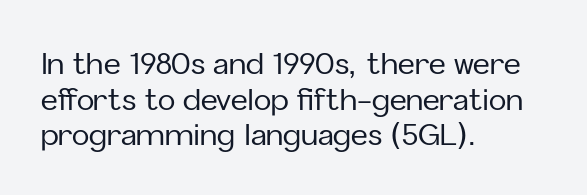
The image shows 29 px sans-serif type, upright; set left-aligned, line spacing 1.23x, normal letter spacing, not underlined; low stroke contrast and a medium x-height.
